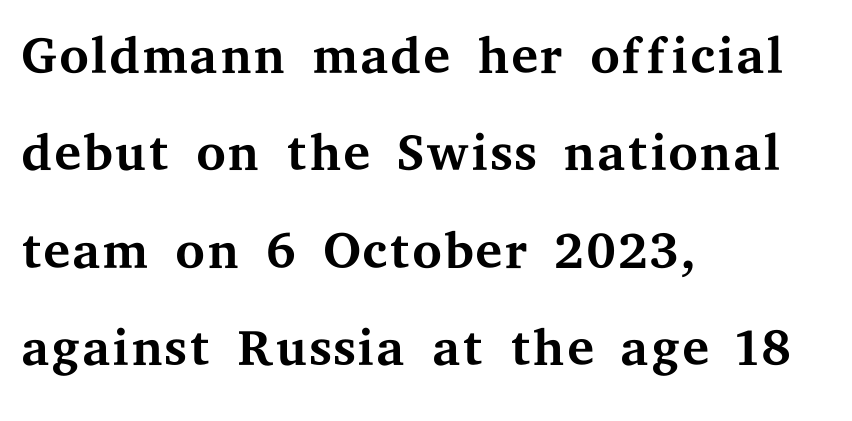
Q: Is the text bold? A: No.
Q: Is the text italic (slanted)? A: No, it is upright.
Q: Is the typeface a serif or a sans-serif typeface? A: Serif.
Q: Is the text underlined? A: No.
Q: How is the paragraph aligned? A: Left-aligned.
Q: Is the spacing between letters normal or unusually wide? A: Normal.
Q: Is the spacing between lines tight, normal or loose? A: Normal.
Q: Width (condensed, normal, or wide)? A: Wide.
Q: Stroke contrast? A: Medium.
Q: x-height? A: Medium.
Q: Monospaced? A: No.
